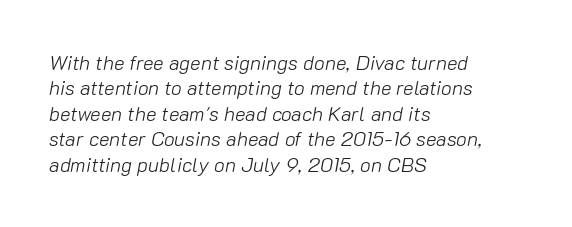
Q: Is the text bold? A: No.
Q: Is the text italic (slanted)? A: Yes, it leans right by about 10 degrees.
Q: Is the text underlined? A: No.
Q: How is the paragraph aligned? A: Left-aligned.
Q: Is the spacing between letters normal or unusually wide? A: Normal.
Q: Is the spacing between lines tight, normal or loose? A: Normal.
